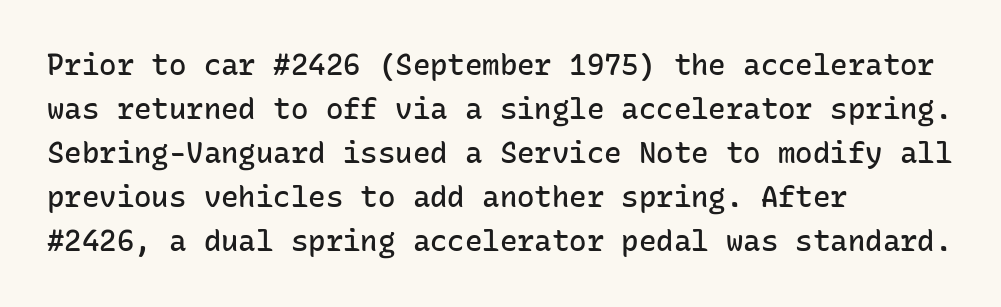
{"serif": "no", "italic": "no", "bold": "semi", "weight": "semibold", "width": "normal", "stroke_contrast": "low", "x_height": "medium", "monospaced": "yes", "underline": "no", "align": "left", "line_spacing": "normal", "line_spacing_ratio": 1.52, "letter_spacing": "normal", "letter_spacing_em": 0.0, "glyph_px": 29}
